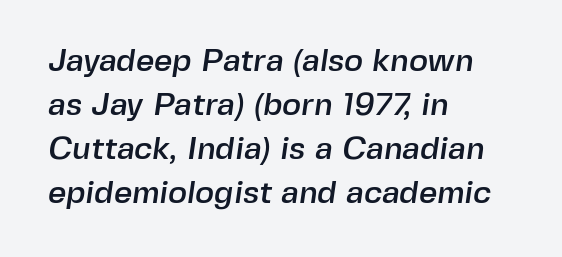
Interline gaps are of average width in this sample. Each letter's strokes conclude bluntly, with no projecting serifs. The typesetter chose a ragged-right arrangement here. A typesetter would call this proportional, since set widths differ per character. Spacing between characters is what you'd get straight out of the box.
